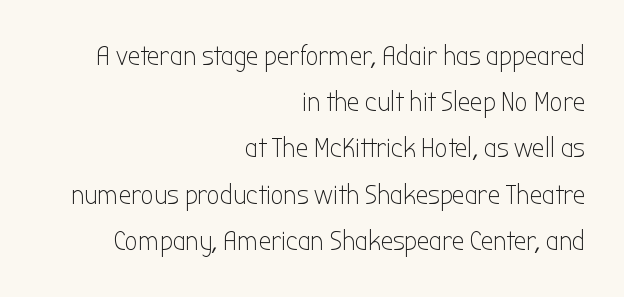
{"serif": "no", "italic": "no", "bold": "no", "weight": "light", "width": "condensed", "stroke_contrast": "low", "x_height": "medium", "monospaced": "no", "underline": "no", "align": "right", "line_spacing": "normal", "line_spacing_ratio": 1.65, "letter_spacing": "normal", "letter_spacing_em": 0.0, "glyph_px": 28}
